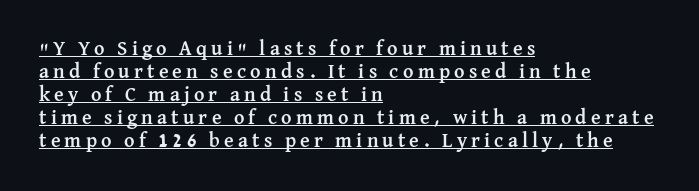
Q: Is the text bold? A: Yes.
Q: Is the text italic (slanted)? A: No, it is upright.
Q: Is the text underlined? A: Yes.
Q: How is the paragraph aligned? A: Left-aligned.
Q: Is the spacing between letters normal or unusually wide? A: Unusually wide.
Q: Is the spacing between lines tight, normal or loose? A: Tight.
